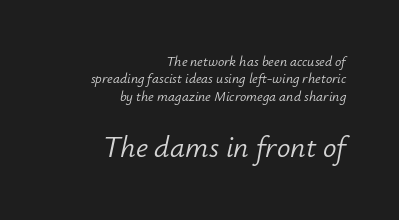
The image shows 30 px light type, italic (leaning right); set right-aligned, line spacing 1.24x, normal letter spacing, not underlined; the second (bottom) block is 2.14x larger; low stroke contrast and a small x-height.
